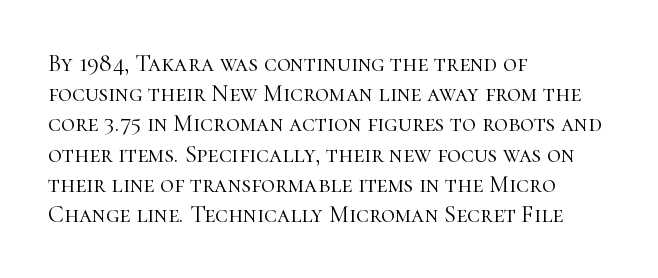
The image shows 24 px text type, upright; set left-aligned, normal line spacing (1.26x), normal letter spacing, not underlined.
